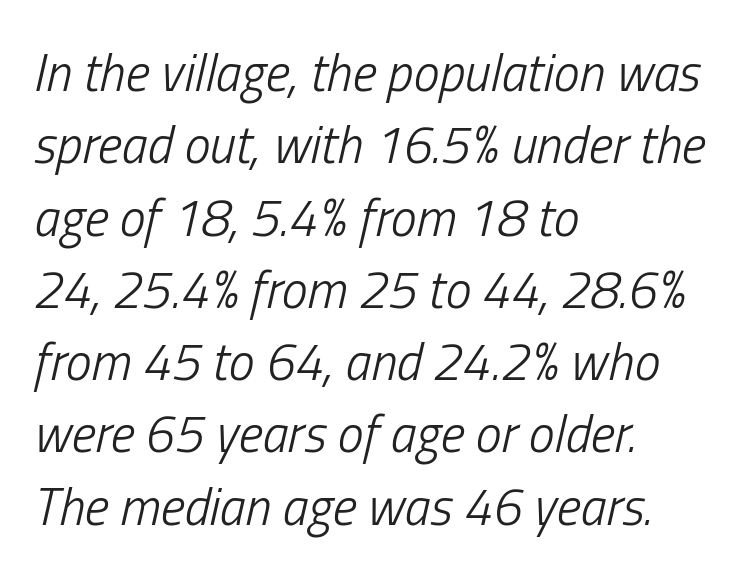
The ragged edge is on the right, which tells us the setting is flush left. Short note: letters normally spaced. Is the type slanted? Yes — the strokes lean at a clear angle. Any mark beneath the type? The region is blank. The rendering uses natural spacing where letterforms have individual widths. Heft: none added — not bold.
